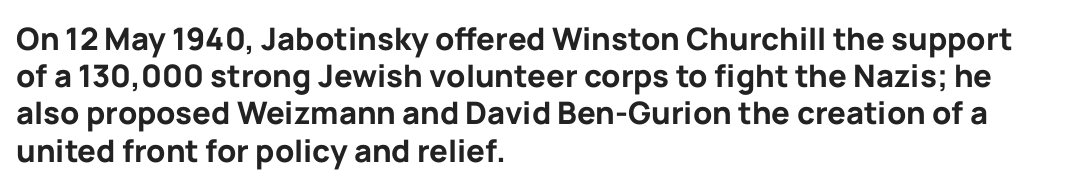
The image shows 31 px bold sans-serif type, upright; set left-aligned, line spacing 1.2x, normal letter spacing, not underlined; low stroke contrast and a medium x-height.
